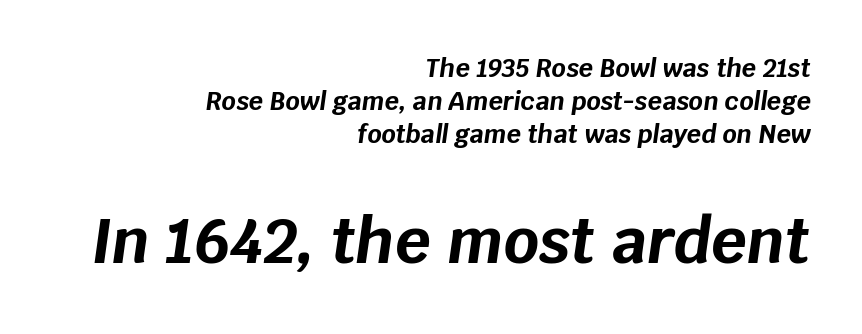
Q: Is the text bold? A: Yes.
Q: Is the text italic (slanted)? A: Yes, it leans right by about 8 degrees.
Q: Is the text underlined? A: No.
Q: How is the paragraph aligned? A: Right-aligned.
Q: Is the spacing between letters normal or unusually wide? A: Normal.
Q: Is the spacing between lines tight, normal or loose? A: Normal.
Q: Which block of text is set in a larger size, the first (top) or the second (bottom)? A: The second (bottom) one.
Q: Width (condensed, normal, or wide)? A: Normal.
Q: Stroke contrast? A: Low.
Q: x-height? A: Large.
Q: Monospaced? A: No.
